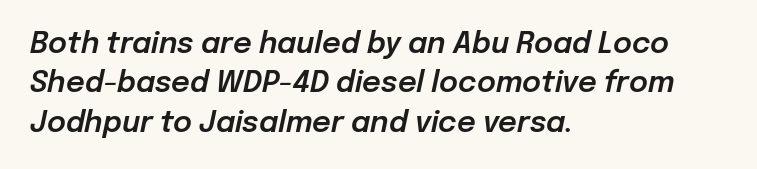
{"italic": "yes", "lean": "right", "slant_degrees": 12, "width": "normal", "stroke_contrast": "low", "x_height": "medium", "monospaced": "no", "underline": "no", "align": "left", "line_spacing": "normal", "line_spacing_ratio": 1.36, "letter_spacing": "normal", "letter_spacing_em": 0.0, "glyph_px": 29}
